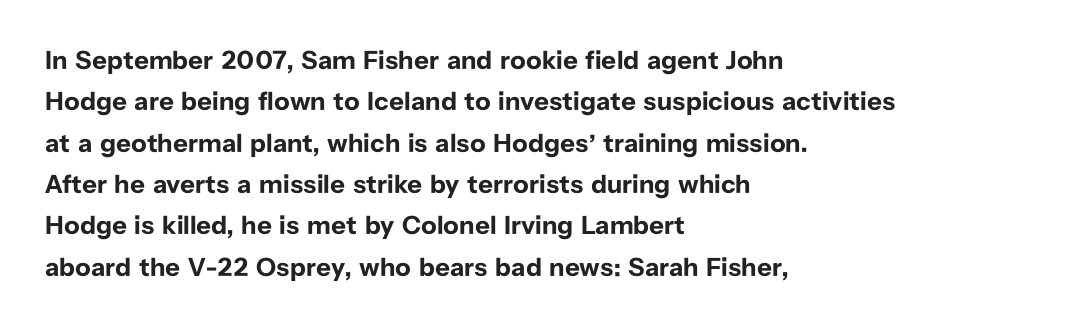
The image shows 26 px bold type, upright; set left-aligned, normal line spacing (1.59x), normal letter spacing, not underlined.
